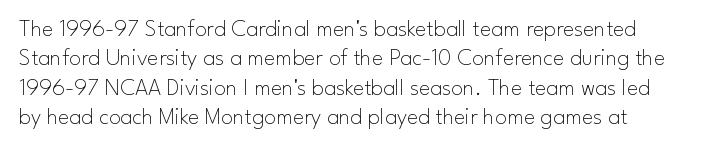
The face looks like a standard text weight, possibly lighter. Unmarked baselines from the first word to the last. The specimen reads as upright at a glance. This sample uses plain, unmodified letter spacing.
